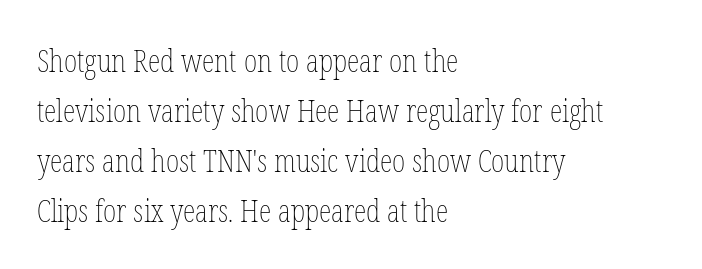
{"italic": "no", "bold": "no", "weight": "thin", "width": "condensed", "stroke_contrast": "low", "x_height": "medium", "monospaced": "no", "underline": "no", "align": "left", "line_spacing": "normal", "line_spacing_ratio": 1.56, "letter_spacing": "normal", "letter_spacing_em": 0.0, "glyph_px": 32}
